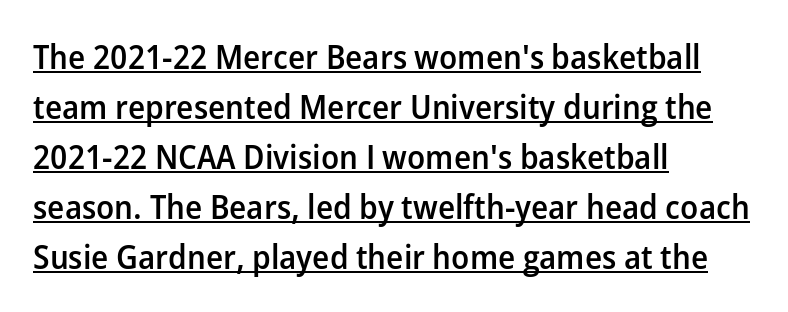
Q: Is the text bold? A: Semi-bold.
Q: Is the text italic (slanted)? A: No, it is upright.
Q: Is the typeface a serif or a sans-serif typeface? A: Sans-serif.
Q: Is the text underlined? A: Yes.
Q: How is the paragraph aligned? A: Left-aligned.
Q: Is the spacing between letters normal or unusually wide? A: Normal.
Q: Is the spacing between lines tight, normal or loose? A: Normal.
Q: Width (condensed, normal, or wide)? A: Normal.
Q: Stroke contrast? A: Low.
Q: x-height? A: Medium.
Q: Monospaced? A: No.
